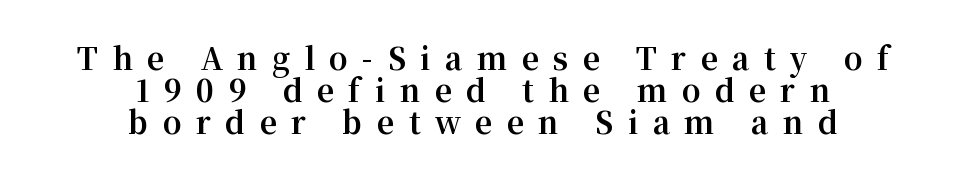
Q: Is the text bold? A: Yes.
Q: Is the text italic (slanted)? A: No, it is upright.
Q: Is the typeface a serif or a sans-serif typeface? A: Serif.
Q: Is the text underlined? A: No.
Q: How is the paragraph aligned? A: Centered.
Q: Is the spacing between letters normal or unusually wide? A: Unusually wide.
Q: Is the spacing between lines tight, normal or loose? A: Tight.
Q: Width (condensed, normal, or wide)? A: Normal.
Q: Stroke contrast? A: Medium.
Q: x-height? A: Medium.
Q: Monospaced? A: No.
